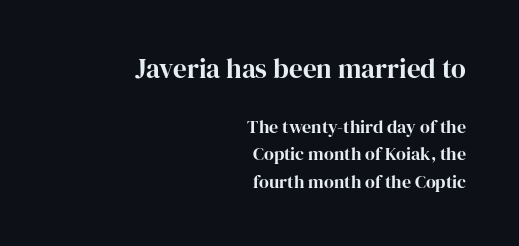
The image shows 27 px text type, upright; set right-aligned, normal line spacing (1.53x), normal letter spacing, not underlined; the first (top) block is 1.5x larger.
